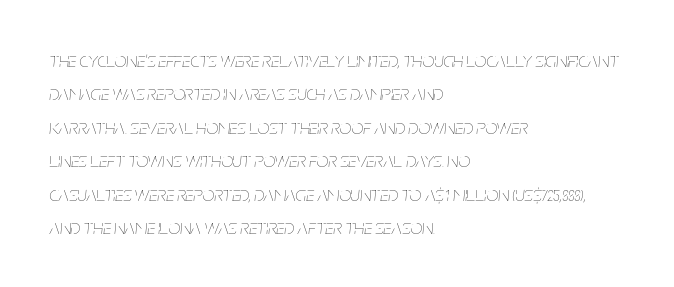
{"italic": "yes", "lean": "right", "slant_degrees": 5, "bold": "no", "underline": "no", "align": "left", "line_spacing": "normal", "line_spacing_ratio": 1.59, "letter_spacing": "normal", "letter_spacing_em": 0.0, "glyph_px": 21}
